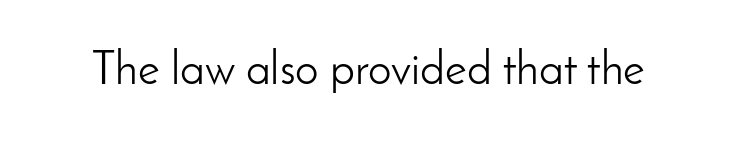
The image shows 47 px light sans-serif type, upright; set normal letter spacing, not underlined; low stroke contrast and a small x-height.
